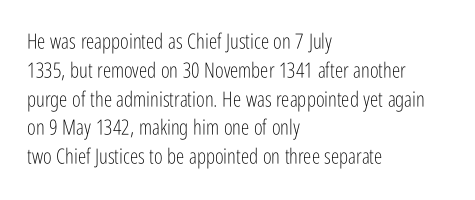
{"italic": "no", "bold": "no", "underline": "no", "align": "left", "line_spacing": "normal", "line_spacing_ratio": 1.37, "letter_spacing": "normal", "letter_spacing_em": 0.0, "glyph_px": 21}
